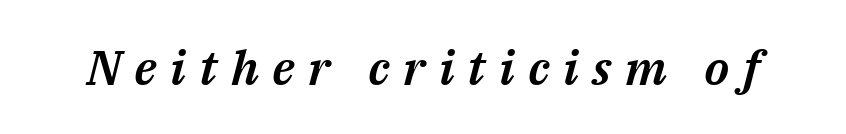
The image shows 48 px text type, italic (leaning right); set unusually wide letter spacing (+0.28 em), not underlined; medium stroke contrast and a medium x-height.
